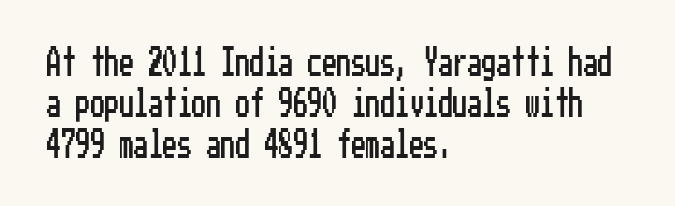
The image shows 29 px condensed sans-serif type, upright; set left-aligned, normal line spacing (1.42x), normal letter spacing, not underlined; low stroke contrast and a medium x-height.
